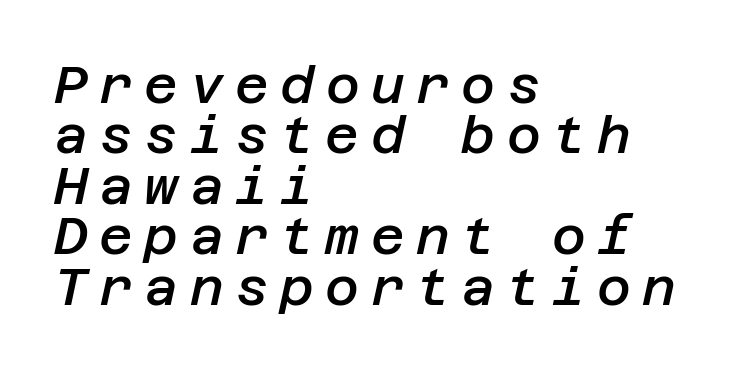
Q: Is the text bold? A: Semi-bold.
Q: Is the text italic (slanted)? A: Yes, it leans right by about 12 degrees.
Q: Is the text underlined? A: No.
Q: How is the paragraph aligned? A: Left-aligned.
Q: Is the spacing between letters normal or unusually wide? A: Unusually wide.
Q: Is the spacing between lines tight, normal or loose? A: Tight.
Q: Width (condensed, normal, or wide)? A: Normal.
Q: Stroke contrast? A: Low.
Q: x-height? A: Large.
